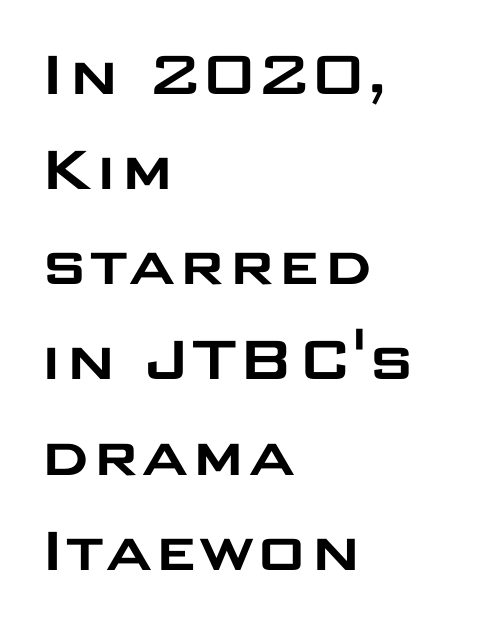
The image shows 71 px wide sans-serif type, upright; set left-aligned, normal line spacing (1.34x), normal letter spacing, not underlined; low stroke contrast and a large x-height.
